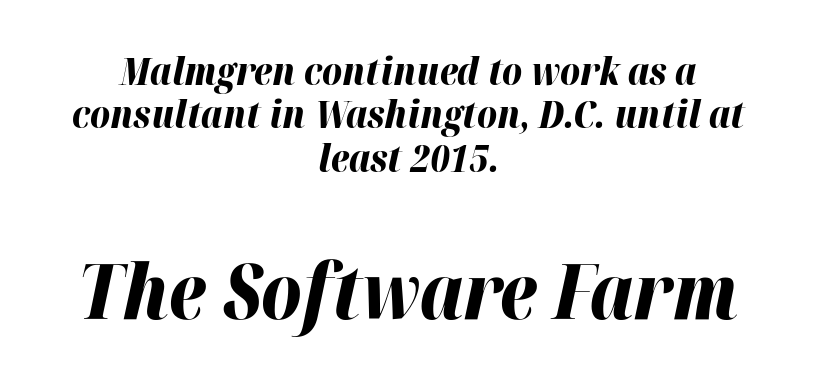
The image shows 77 px bold type, italic (leaning right); set centered, tight line spacing (1.14x), normal letter spacing, not underlined; the second (bottom) block is 2.03x larger; high stroke contrast and a medium x-height.
